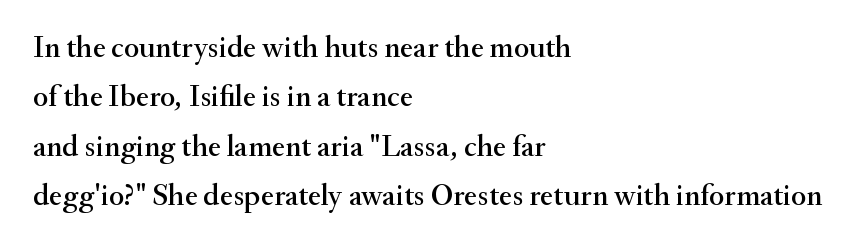
{"serif": "yes", "italic": "no", "width": "normal", "stroke_contrast": "medium", "x_height": "small", "monospaced": "no", "underline": "no", "align": "left", "line_spacing": "normal", "line_spacing_ratio": 1.59, "letter_spacing": "normal", "letter_spacing_em": 0.0, "glyph_px": 31}
